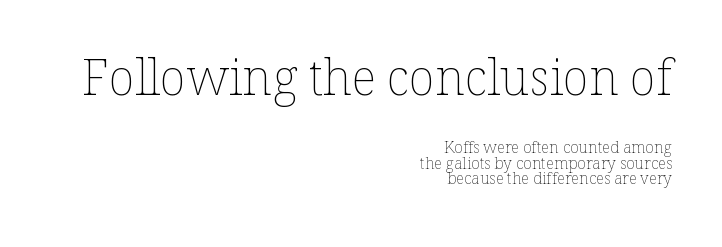
Q: Is the text bold? A: No.
Q: Is the text italic (slanted)? A: No, it is upright.
Q: Is the text underlined? A: No.
Q: How is the paragraph aligned? A: Right-aligned.
Q: Is the spacing between letters normal or unusually wide? A: Normal.
Q: Is the spacing between lines tight, normal or loose? A: Tight.
Q: Which block of text is set in a larger size, the first (top) or the second (bottom)? A: The first (top) one.
Q: Width (condensed, normal, or wide)? A: Normal.
Q: Stroke contrast? A: Low.
Q: x-height? A: Medium.
Q: Monospaced? A: No.
